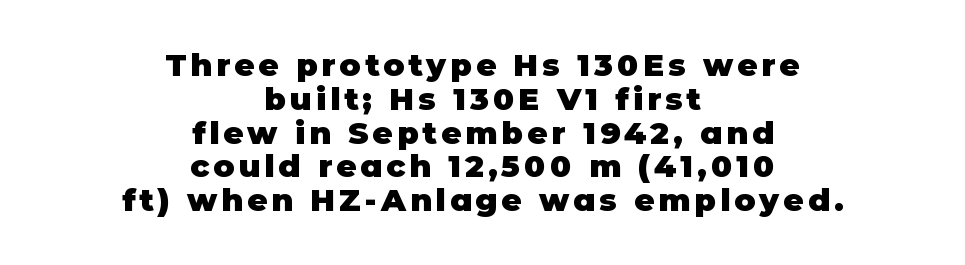
{"serif": "no", "italic": "no", "bold": "yes", "weight": "heavy", "width": "normal", "stroke_contrast": "low", "x_height": "large", "monospaced": "no", "underline": "no", "align": "center", "line_spacing": "tight", "line_spacing_ratio": 1.09, "glyph_px": 31}
